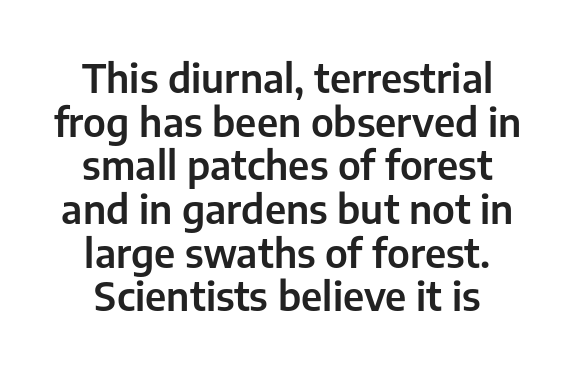
Q: Is the text italic (slanted)? A: No, it is upright.
Q: Is the typeface a serif or a sans-serif typeface? A: Sans-serif.
Q: Is the text underlined? A: No.
Q: Is the spacing between letters normal or unusually wide? A: Normal.
Q: Is the spacing between lines tight, normal or loose? A: Tight.
Q: Width (condensed, normal, or wide)? A: Normal.
Q: Stroke contrast? A: Low.
Q: x-height? A: Medium.
Q: Monospaced? A: No.
